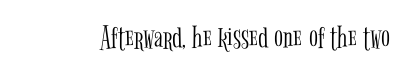
{"serif": "yes", "italic": "no", "bold": "no", "weight": "light", "width": "condensed", "stroke_contrast": "low", "x_height": "medium", "monospaced": "no", "underline": "no", "letter_spacing": "normal", "letter_spacing_em": 0.0, "glyph_px": 33}
